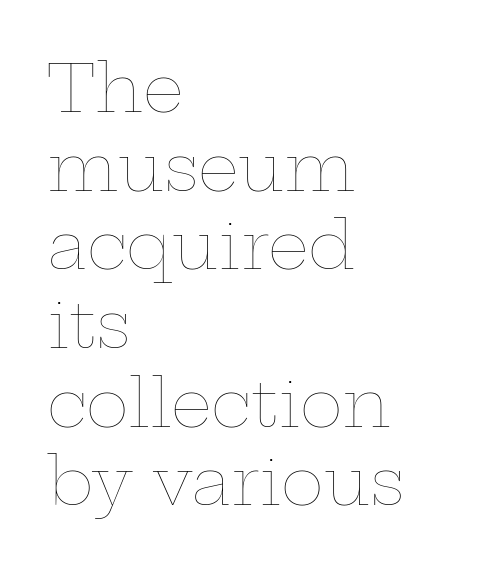
The text block is weighted toward the left margin, trailing off unevenly rightward. When letters stand straight like this, we call the style roman or upright. Any mark beneath the type? The region is blank. Spacing verdict: proportional, widths tailored to each character. The letters look calm and open, with moderate or lighter stems. Between one letter and the next there's only the usual sliver of space.
